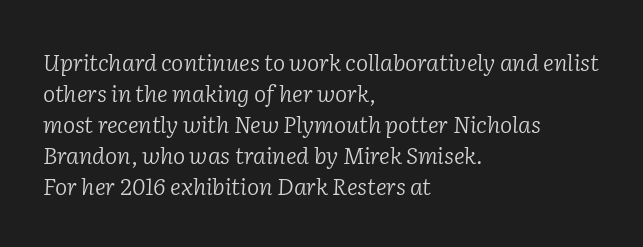
{"italic": "yes", "lean": "right", "slant_degrees": 2, "bold": "no", "underline": "no", "align": "left", "line_spacing": "normal", "line_spacing_ratio": 1.35, "letter_spacing": "normal", "letter_spacing_em": 0.0, "glyph_px": 23}
